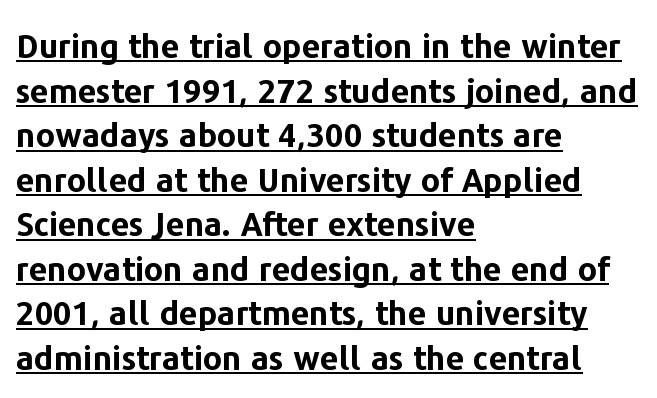
Q: Is the text bold? A: Yes.
Q: Is the text italic (slanted)? A: No, it is upright.
Q: Is the typeface a serif or a sans-serif typeface? A: Sans-serif.
Q: Is the text underlined? A: Yes.
Q: How is the paragraph aligned? A: Left-aligned.
Q: Is the spacing between letters normal or unusually wide? A: Normal.
Q: Is the spacing between lines tight, normal or loose? A: Normal.
Q: Width (condensed, normal, or wide)? A: Normal.
Q: Stroke contrast? A: Low.
Q: x-height? A: Medium.
Q: Monospaced? A: No.
